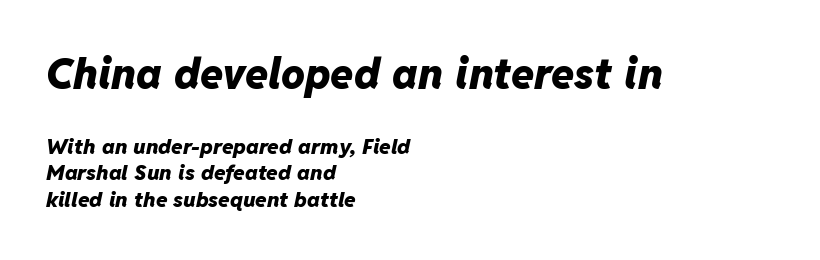
The image shows 42 px heavy type, italic (leaning right); set left-aligned, normal line spacing (1.25x), normal letter spacing, not underlined; the first (top) block is 2.0x larger; low stroke contrast and a medium x-height.
